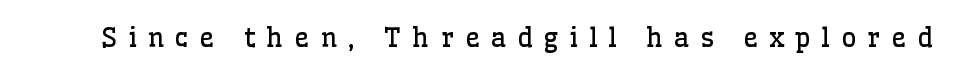
The image shows 26 px text type, upright; set unusually wide letter spacing (+0.42 em), not underlined.
